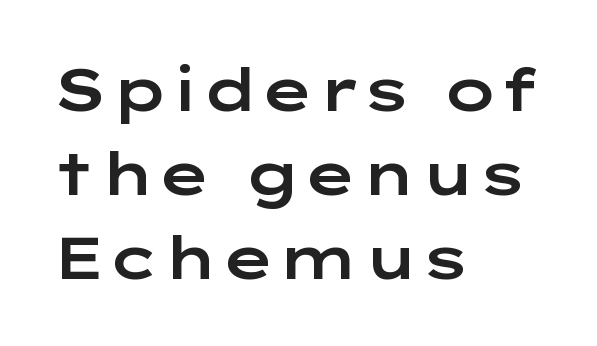
Q: Is the text italic (slanted)? A: No, it is upright.
Q: Is the typeface a serif or a sans-serif typeface? A: Sans-serif.
Q: Is the text underlined? A: No.
Q: How is the paragraph aligned? A: Left-aligned.
Q: Is the spacing between letters normal or unusually wide? A: Normal.
Q: Is the spacing between lines tight, normal or loose? A: Normal.
Q: Width (condensed, normal, or wide)? A: Wide.
Q: Stroke contrast? A: Low.
Q: x-height? A: Medium.
Q: Monospaced? A: No.
